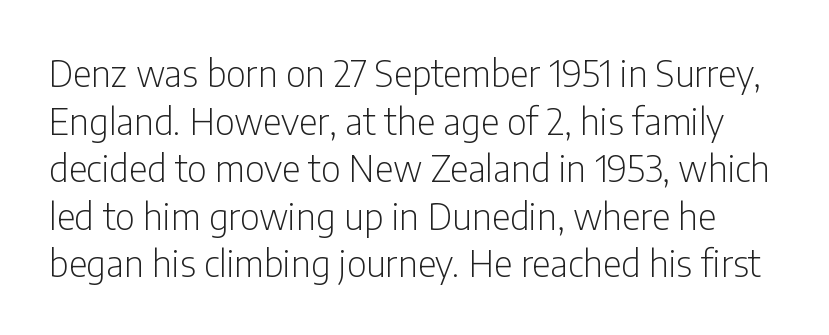
Q: Is the text bold? A: No.
Q: Is the text italic (slanted)? A: No, it is upright.
Q: Is the typeface a serif or a sans-serif typeface? A: Sans-serif.
Q: Is the text underlined? A: No.
Q: Is the spacing between letters normal or unusually wide? A: Normal.
Q: Is the spacing between lines tight, normal or loose? A: Normal.
Q: Width (condensed, normal, or wide)? A: Condensed.
Q: Stroke contrast? A: Low.
Q: x-height? A: Medium.
Q: Monospaced? A: No.
